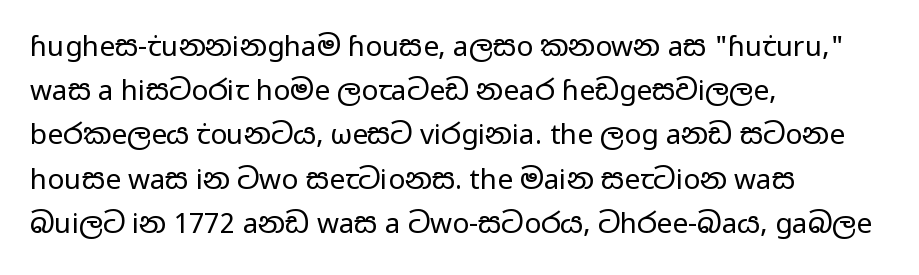
{"serif": "no", "italic": "no", "bold": "no", "weight": "regular", "width": "wide", "stroke_contrast": "low", "x_height": "medium", "monospaced": "no", "underline": "no", "align": "left", "line_spacing": "normal", "line_spacing_ratio": 1.58, "letter_spacing": "normal", "letter_spacing_em": 0.0, "glyph_px": 28}
